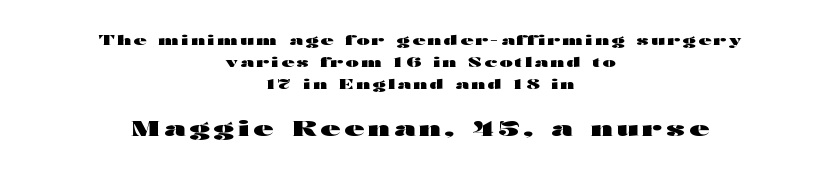
Check the space under the baseline: it is left empty. A student would call this center alignment; a typographer would say set centered. The font is running at its bold setting. This sample keeps an unexceptional amount of space between lines.
